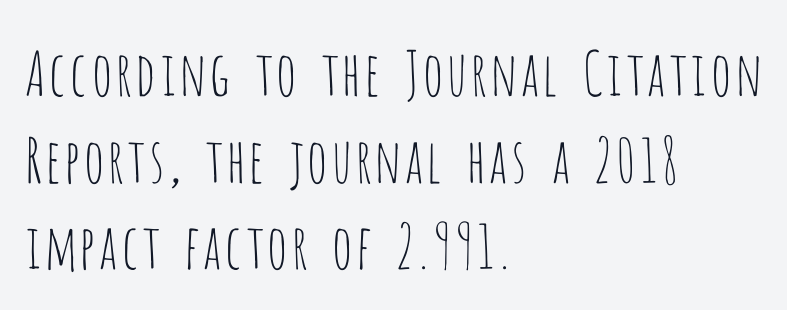
{"serif": "no", "italic": "no", "bold": "no", "weight": "thin", "width": "condensed", "stroke_contrast": "low", "x_height": "large", "monospaced": "no", "underline": "no", "align": "left", "line_spacing": "normal", "line_spacing_ratio": 1.42, "letter_spacing": "normal", "letter_spacing_em": 0.0, "glyph_px": 61}
